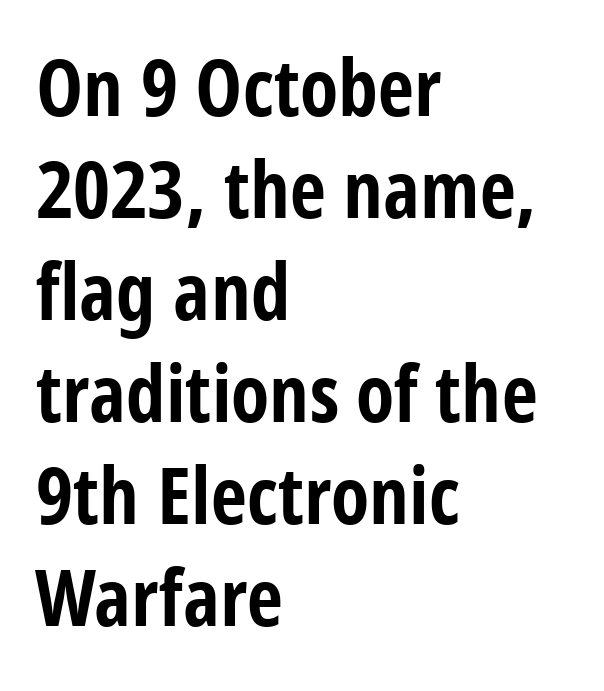
The image shows 79 px bold, condensed sans-serif type, upright; set left-aligned, normal line spacing (1.29x), normal letter spacing, not underlined; low stroke contrast and a large x-height.
